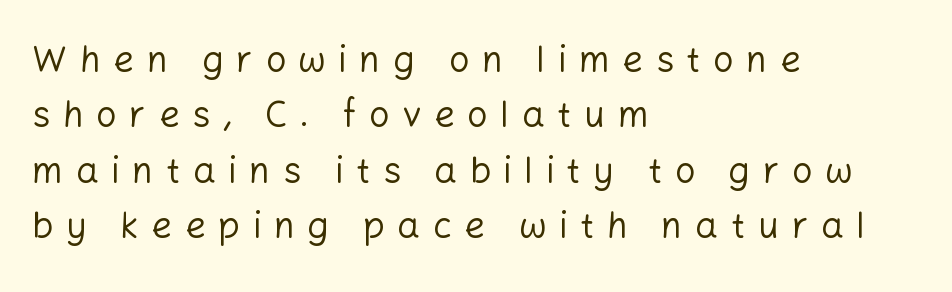
Q: Is the text bold? A: No.
Q: Is the text italic (slanted)? A: No, it is upright.
Q: Is the typeface a serif or a sans-serif typeface? A: Sans-serif.
Q: Is the text underlined? A: No.
Q: How is the paragraph aligned? A: Left-aligned.
Q: Is the spacing between letters normal or unusually wide? A: Unusually wide.
Q: Is the spacing between lines tight, normal or loose? A: Normal.
Q: Width (condensed, normal, or wide)? A: Normal.
Q: Stroke contrast? A: Low.
Q: x-height? A: Medium.
Q: Monospaced? A: No.
